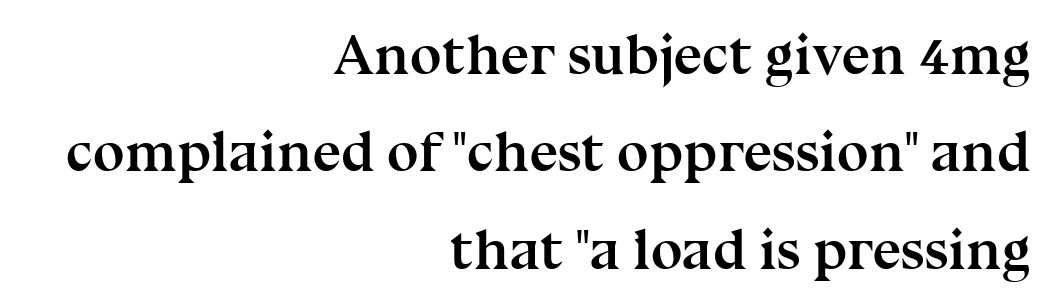
{"serif": "yes", "italic": "no", "bold": "yes", "weight": "semibold", "width": "normal", "stroke_contrast": "medium", "x_height": "medium", "monospaced": "no", "underline": "no", "align": "right", "line_spacing_ratio": 1.71, "letter_spacing": "normal", "letter_spacing_em": 0.0, "glyph_px": 57}
